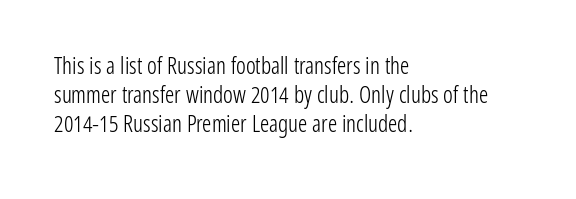
Nothing unusual about the tracking: characters are spaced as the font intends. Caption: multi-line text, flush left, ragged right. How would I describe the line gaps? Plain and ordinary. Unbolded letterforms with no extra heft.
